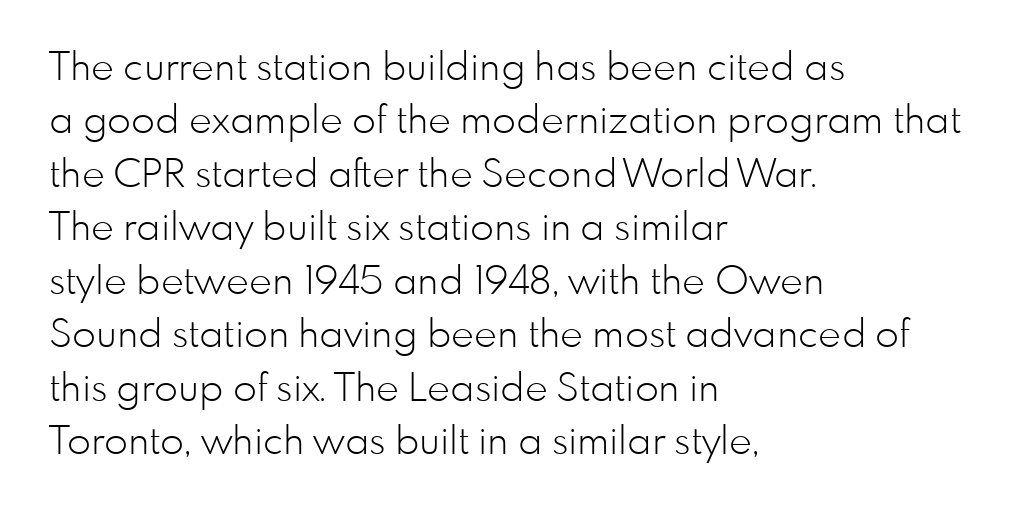
A classic flush-left, rag-right setting is used for this passage. The space between consecutive lines is moderate. Any mark beneath the type? The region is blank. The typeface chosen for these lines omits serifs.
